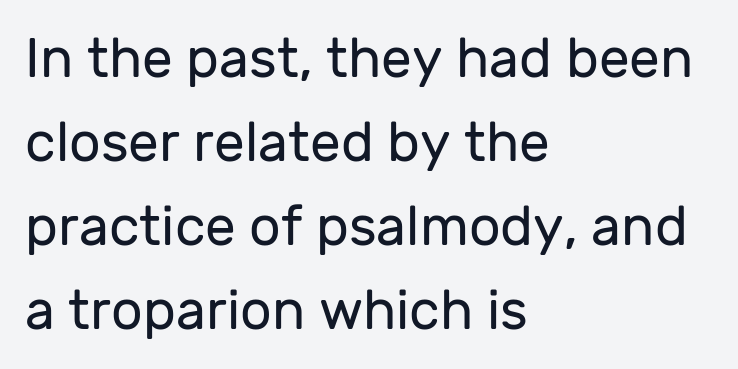
Students, observe: this is what conventionally led text looks like. What stands out about the letter spacing? Nothing — it is the standard amount. Proportional: the letters do not fall into vertical columns. The type family on display is of the sans-serif kind. Glance below the letters and you will spot only blank space.
